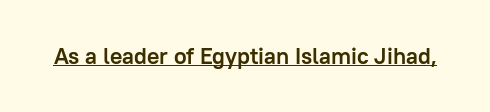
The image shows 23 px bold type, upright; set normal letter spacing, underlined.
